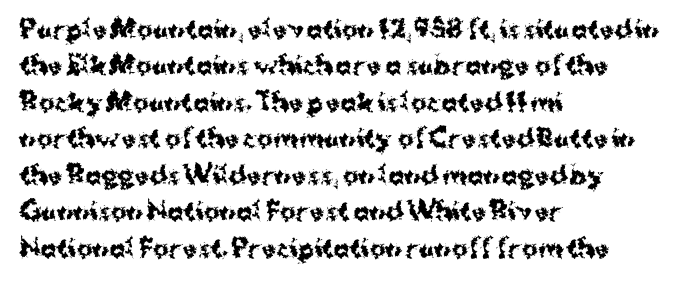
The designer left line spacing at the default. The horizontal fit of the characters is conventional and even. The specimen reads as upright at a glance. The passage shown is not underscored anywhere. The letters are bold, with thick, heavy strokes.
